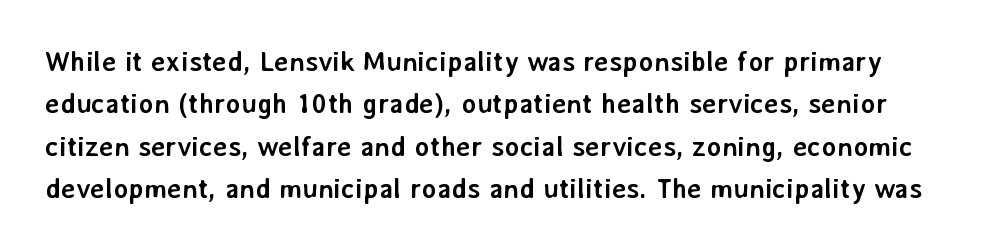
Vertical strokes here are truly vertical. A typesetter would call this proportional, since set widths differ per character. The face used here has the dense, thick strokes of a bold. Unlike a traditional serif, this face leaves its strokes unadorned. The space directly below the letters is spotless.
